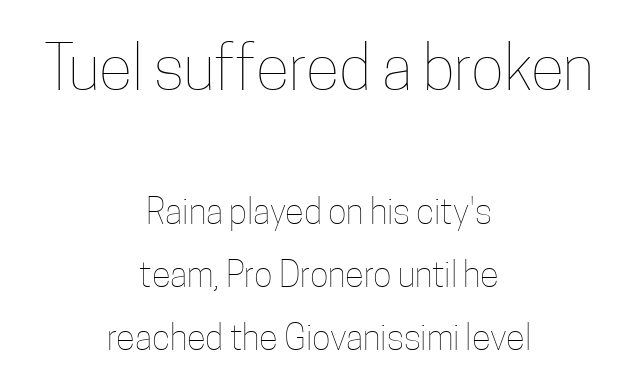
Bold? No — there's no thickening of the strokes. Style check: upright. These lines stack symmetrically, like a column narrowing and widening about its center. Of the two passages, the one on top uses the larger point size. A typesetter would call this zero additional tracking. A clean baseline with only descenders dipping below it.
